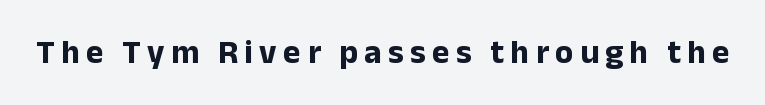
Q: Is the text bold? A: Yes.
Q: Is the text italic (slanted)? A: No, it is upright.
Q: Is the typeface a serif or a sans-serif typeface? A: Sans-serif.
Q: Is the text underlined? A: No.
Q: Is the spacing between letters normal or unusually wide? A: Unusually wide.
Q: Width (condensed, normal, or wide)? A: Normal.
Q: Stroke contrast? A: Low.
Q: x-height? A: Medium.
Q: Monospaced? A: No.
